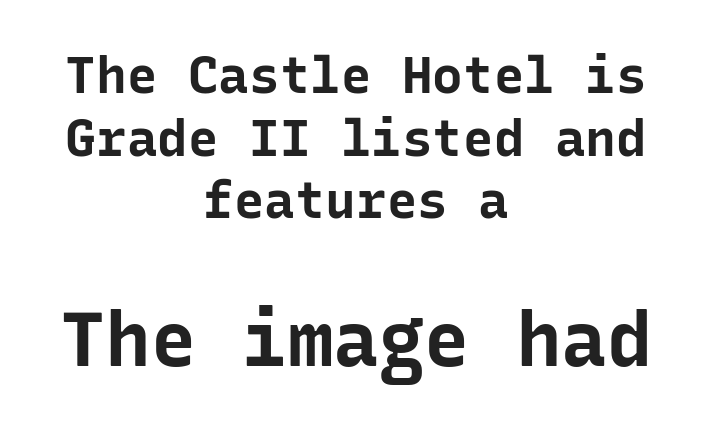
The typesetting leans heavy: a genuine bold. Short and long lines alike share a common midpoint. Tracking here is standard; glyphs follow each other at the usual distance. The space beneath each line is pristine and unruled.
